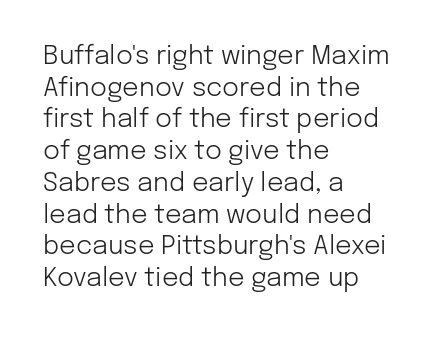
Nope, not italic — everything's standing straight. The font is comparable to plain body text, perhaps lighter. Inter-character spacing is left at the font's built-in metrics. The zone under the glyphs is completely vacant. These lines are set flush left with a ragged right edge.
